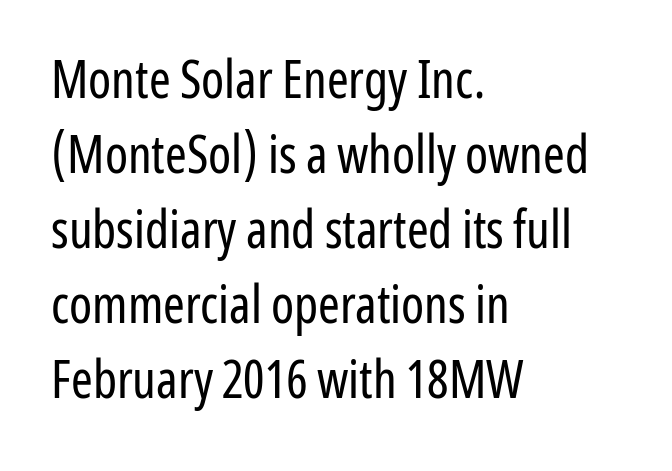
{"serif": "no", "italic": "no", "bold": "no", "weight": "regular", "width": "condensed", "stroke_contrast": "low", "x_height": "medium", "monospaced": "no", "underline": "no", "align": "left", "line_spacing": "normal", "line_spacing_ratio": 1.44, "letter_spacing": "normal", "letter_spacing_em": 0.0, "glyph_px": 52}
